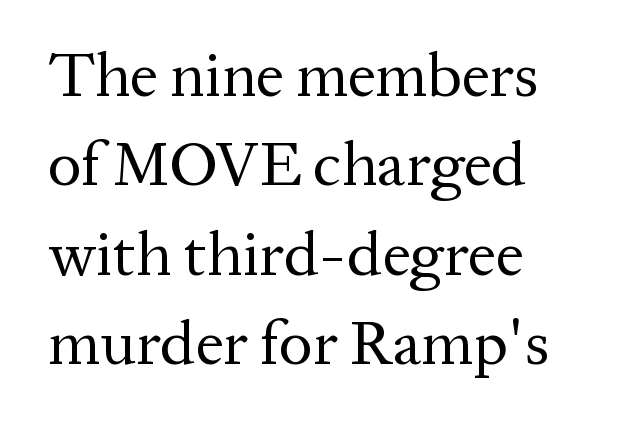
{"serif": "yes", "italic": "no", "bold": "no", "weight": "regular", "width": "normal", "stroke_contrast": "medium", "x_height": "medium", "monospaced": "no", "underline": "no", "align": "left", "line_spacing": "normal", "line_spacing_ratio": 1.42, "letter_spacing": "normal", "letter_spacing_em": 0.0, "glyph_px": 63}
